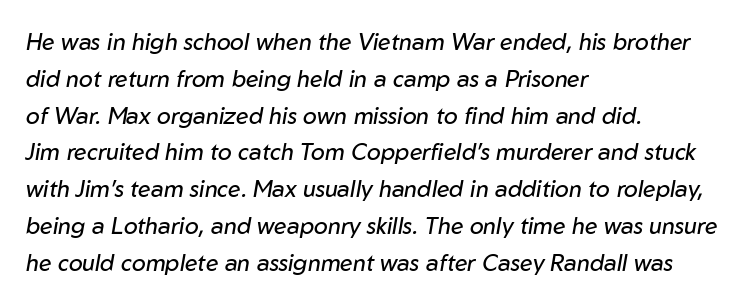
The image shows 23 px text type, italic (leaning right); set left-aligned, normal line spacing (1.6x), normal letter spacing, not underlined.
